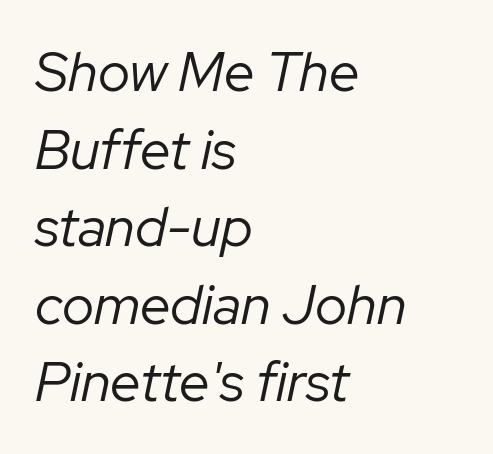
Slant detected: the letters are inclined. Line beginnings align vertically; line endings do not. The space directly below the letters is spotless. Regular leading. Note the varied advance widths — an 'i' is clearly narrower than an 'm'. In terms of letterspacing, this is plain default setting.
